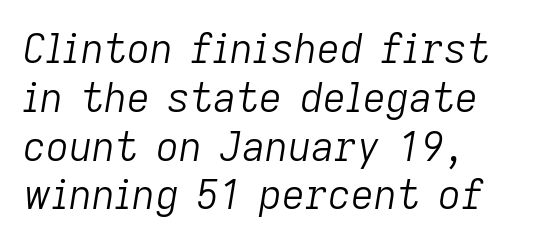
The image shows 40 px light type, italic (leaning right); set left-aligned, line spacing 1.22x, normal letter spacing, not underlined; low stroke contrast and a medium x-height.
